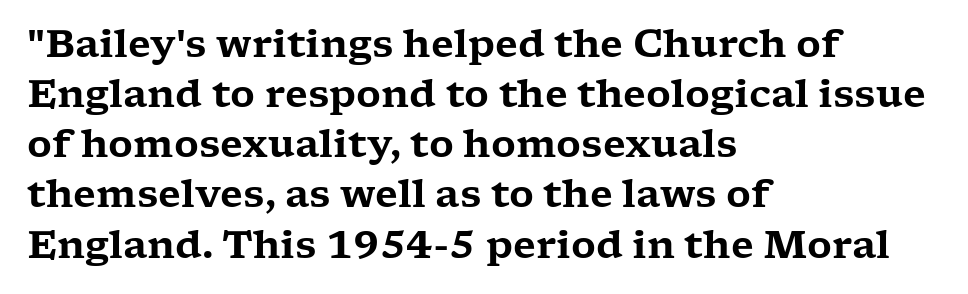
Baseline-to-baseline distance is the conventional proportion of letter height. Does extra space separate the letters? No, they use regular spacing. A typesetter would call this proportional, since set widths differ per character. You can tell from the footed stems that serif type was used. Descender tails drop into unmarked territory.
